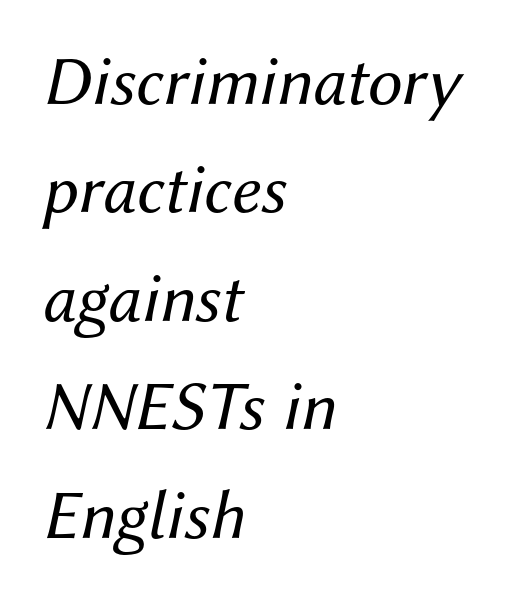
If you drew a ruler down the left edge, every line would touch it. Tracking here is standard; glyphs follow each other at the usual distance. Do the characters align in a grid? No, the font is proportional. Unmarked baselines from the first word to the last. Normally led — the rows are evenly, conventionally spaced. Ink coverage per letter is moderate at most.
